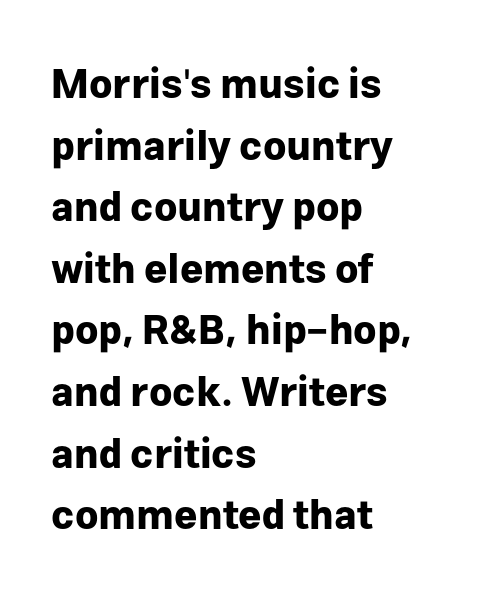
Q: Is the text bold? A: Yes.
Q: Is the text italic (slanted)? A: No, it is upright.
Q: Is the typeface a serif or a sans-serif typeface? A: Sans-serif.
Q: Is the text underlined? A: No.
Q: How is the paragraph aligned? A: Left-aligned.
Q: Is the spacing between letters normal or unusually wide? A: Normal.
Q: Is the spacing between lines tight, normal or loose? A: Normal.
Q: Width (condensed, normal, or wide)? A: Normal.
Q: Stroke contrast? A: Low.
Q: x-height? A: Medium.
Q: Monospaced? A: No.
